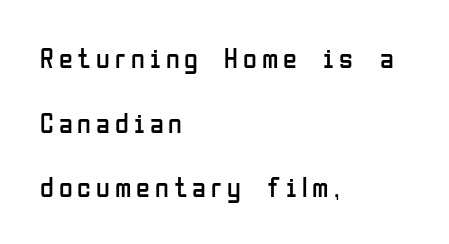
The image shows 28 px regular-weight, condensed sans-serif type, upright; set left-aligned, loose line spacing (2.31x), not underlined; low stroke contrast and a medium x-height.
